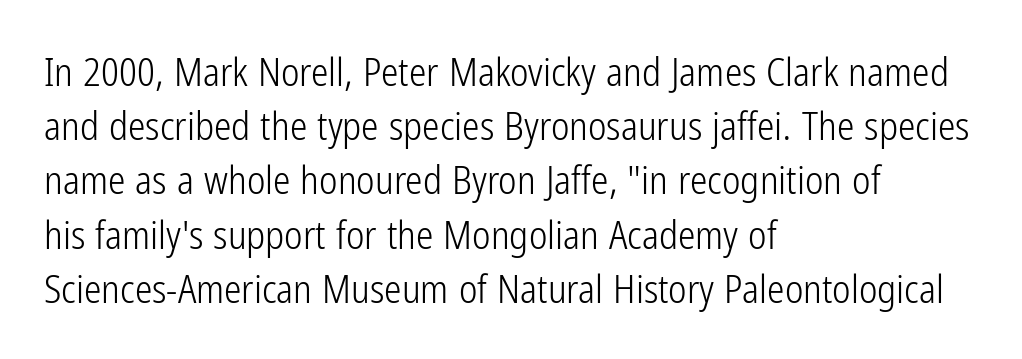
Q: Is the text bold? A: No.
Q: Is the text italic (slanted)? A: No, it is upright.
Q: Is the typeface a serif or a sans-serif typeface? A: Sans-serif.
Q: Is the text underlined? A: No.
Q: How is the paragraph aligned? A: Left-aligned.
Q: Is the spacing between letters normal or unusually wide? A: Normal.
Q: Is the spacing between lines tight, normal or loose? A: Normal.
Q: Width (condensed, normal, or wide)? A: Condensed.
Q: Stroke contrast? A: Low.
Q: x-height? A: Medium.
Q: Monospaced? A: No.
